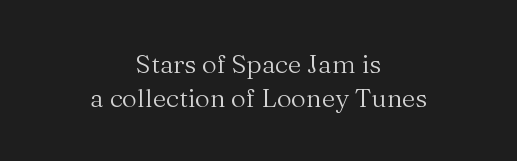
Q: Is the text bold? A: No.
Q: Is the text italic (slanted)? A: No, it is upright.
Q: Is the text underlined? A: No.
Q: How is the paragraph aligned? A: Centered.
Q: Is the spacing between letters normal or unusually wide? A: Normal.
Q: Is the spacing between lines tight, normal or loose? A: Normal.
